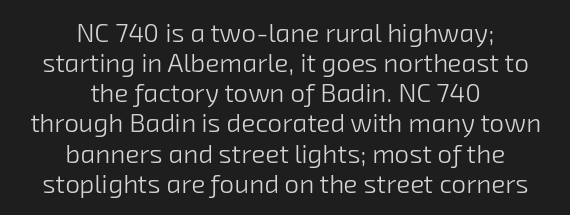
Q: Is the text bold? A: No.
Q: Is the text underlined? A: No.
Q: How is the paragraph aligned? A: Centered.
Q: Is the spacing between letters normal or unusually wide? A: Normal.
